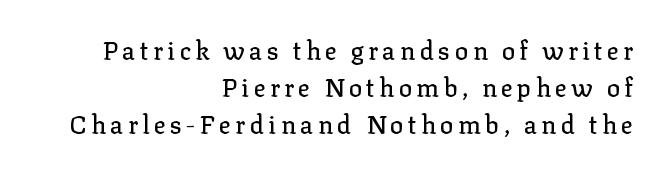
{"italic": "no", "underline": "no", "align": "right", "line_spacing": "normal", "line_spacing_ratio": 1.48, "glyph_px": 25}
